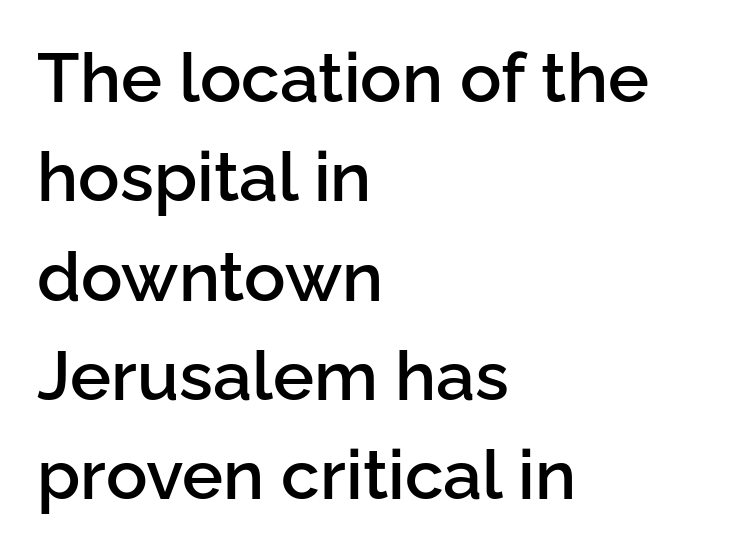
{"serif": "no", "italic": "no", "bold": "semi", "weight": "semibold", "width": "normal", "stroke_contrast": "low", "x_height": "medium", "monospaced": "no", "underline": "no", "align": "left", "line_spacing": "normal", "line_spacing_ratio": 1.44, "letter_spacing": "normal", "letter_spacing_em": 0.0, "glyph_px": 69}
